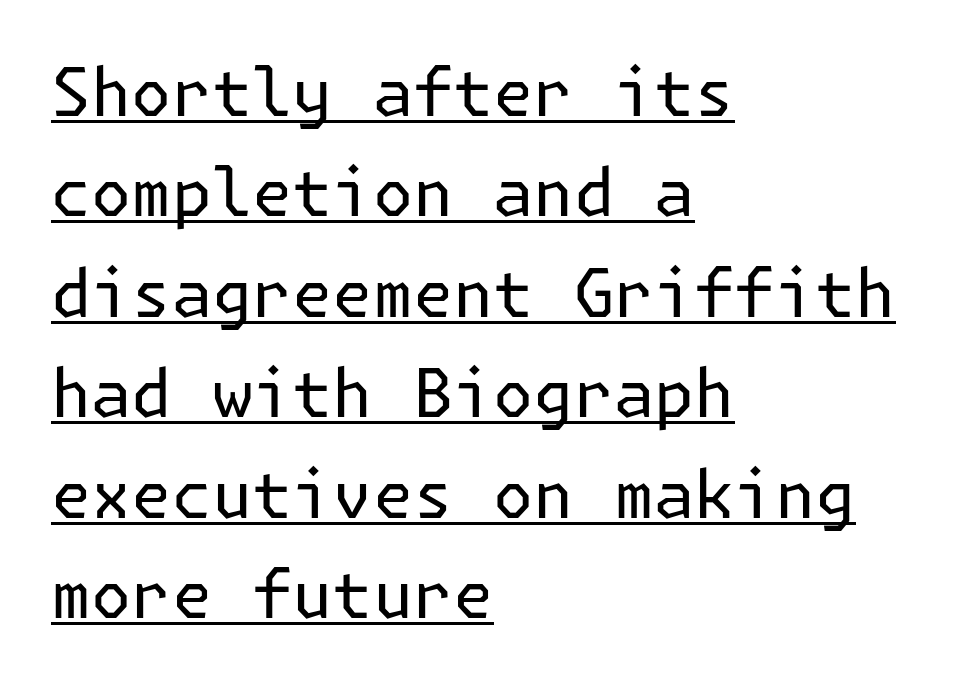
This is the regular roman posture of the typeface. Regular leading. In terms of letterspacing, this is plain default setting. The paragraph has a hard left edge and a soft right edge. Ink coverage per letter is moderate at most.
